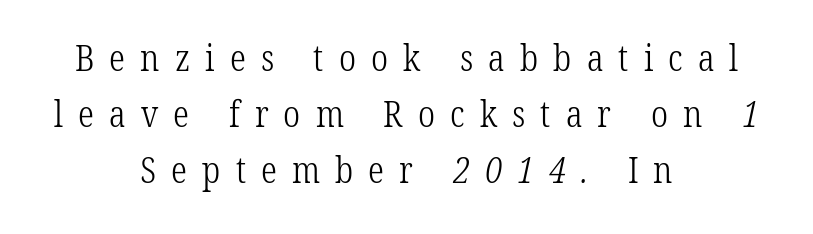
The image shows 36 px light, condensed serif type; set centered, normal line spacing (1.56x), unusually wide letter spacing (+0.42 em), not underlined; low stroke contrast and a medium x-height.
